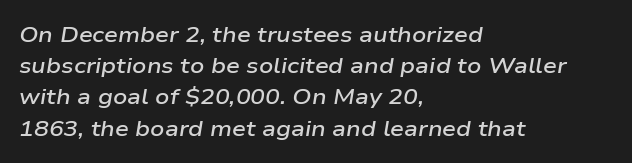
The image shows 22 px text type, italic (leaning right); set left-aligned, normal line spacing (1.42x), normal letter spacing, not underlined.
